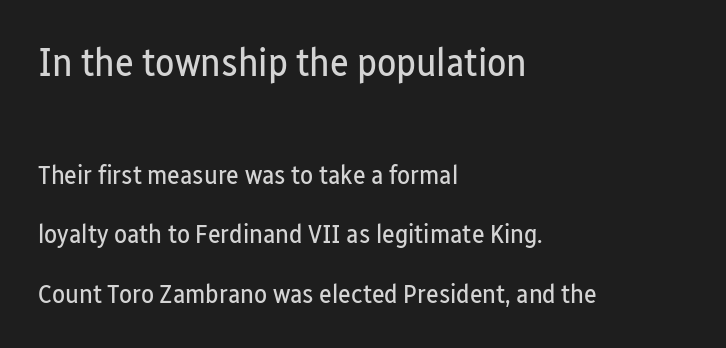
Regarding serifs, this sample does without them. The leading is generous, giving the passage an open texture. Ink coverage per letter is moderate at most. Here the first block reads like a headline and the second like body copy. Horizontally, the lines are justified to the leading edge only.
